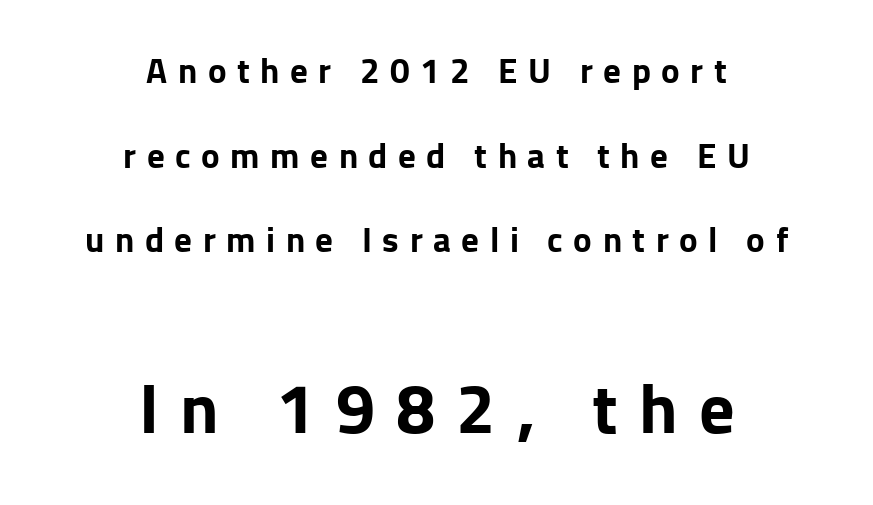
{"serif": "no", "italic": "no", "bold": "yes", "weight": "bold", "width": "normal", "stroke_contrast": "low", "x_height": "medium", "monospaced": "no", "underline": "no", "align": "center", "line_spacing": "loose", "line_spacing_ratio": 2.42, "letter_spacing": "wide", "letter_spacing_em": 0.3, "larger_block": "second", "size_ratio": 2.0, "glyph_px": 70}
